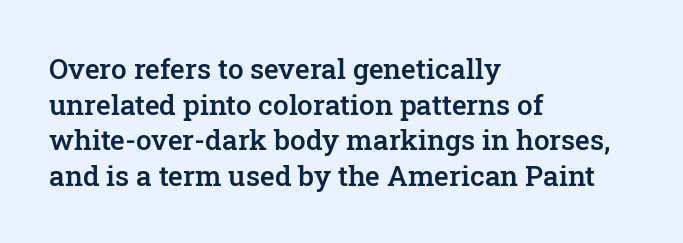
Typographically, this falls in the serif category. The strip under each line holds only bare page. If you drew a line through each stem, it would be perfectly vertical. Stems and bowls a touch heavier than normal — semibold. Normally led — the rows are evenly, conventionally spaced.
